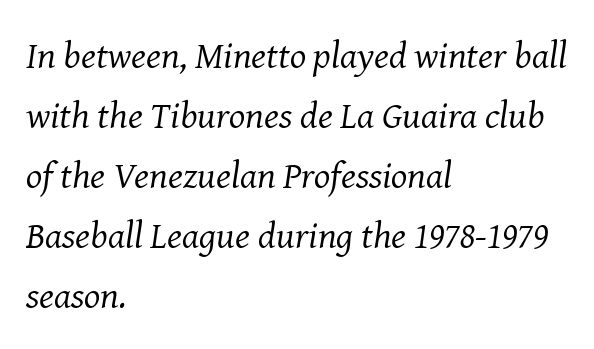
{"serif": "yes", "italic": "yes", "lean": "right", "slant_degrees": 8, "bold": "no", "weight": "regular", "width": "normal", "stroke_contrast": "medium", "x_height": "medium", "monospaced": "no", "underline": "no", "align": "left", "line_spacing": "normal", "line_spacing_ratio": 1.58, "letter_spacing": "normal", "letter_spacing_em": 0.0, "glyph_px": 38}
